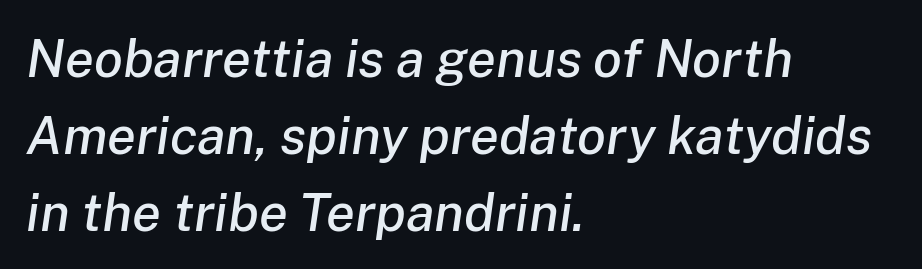
Vertical spacing — default. Compared with a centered layout, this one pins lines to the left instead. The specimen omits any rule beneath the text block's lines. You could call the tracking neutral — neither tight nor loose.
